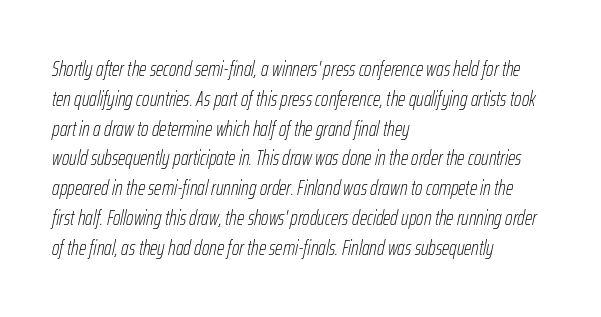
The image shows 21 px text type, italic (leaning right); set left-aligned, normal line spacing (1.42x), normal letter spacing, not underlined.
